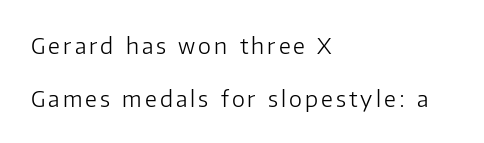
Do the letters lean? They stand straight. Loosely led — the rows are spread out. The weight tops out at a normal text grade. The glyphs are unaccompanied by any horizontal stroke below them. The compositor pushed each line to the left boundary.
